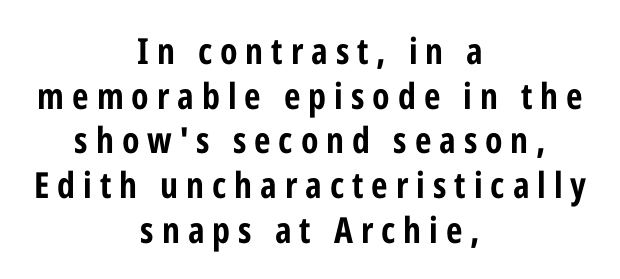
The image shows 36 px bold, condensed sans-serif type, upright; set centered, line spacing 1.24x, unusually wide letter spacing (+0.22 em), not underlined; low stroke contrast and a medium x-height.
